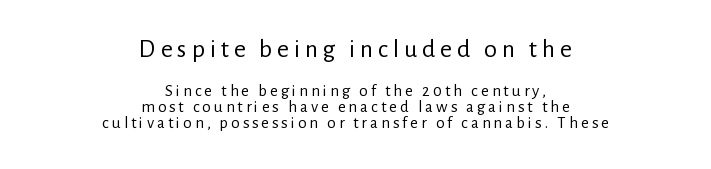
This sample uses an upright cut, with every glyph sitting square on the baseline. Quick note: interline space is minimal. Unmarked baselines from the first word to the last. Which chunk is bigger? The first one — the top block dwarfs the bottom. Does the copy run flush right? No — it is centered line by line. Is this a heavy cut? Hardly; it is regular or lighter.
